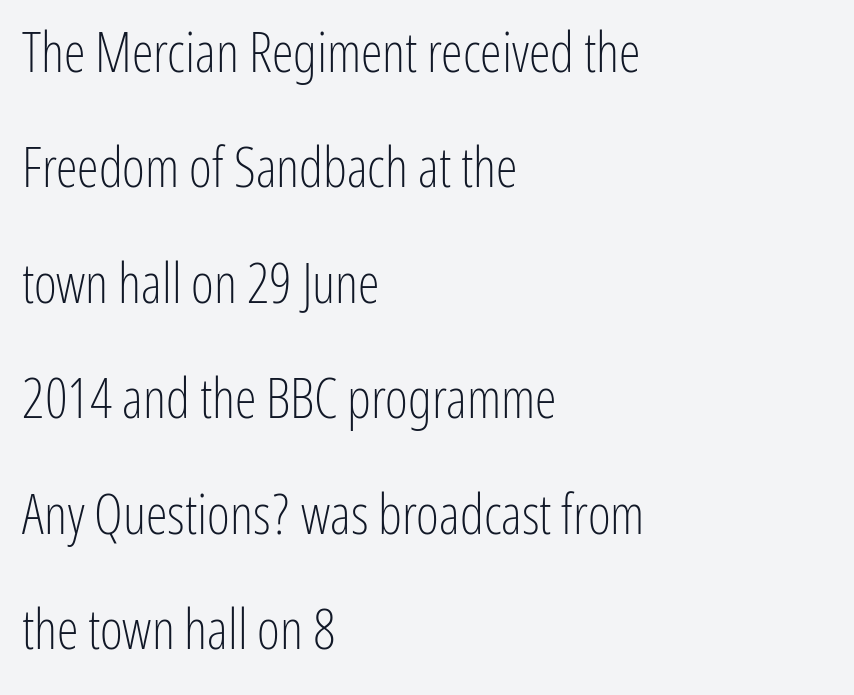
Descenders hang freely into open space. The strokes are not fattened; the text isn't bold. You could not count columns in this text — the font is proportionally spaced. The block of text is sparse from top to bottom, with ample space between rows. Observe the ordinary spacing: letters are neighbours, not strangers. In CSS terms this would be text-align: left.
